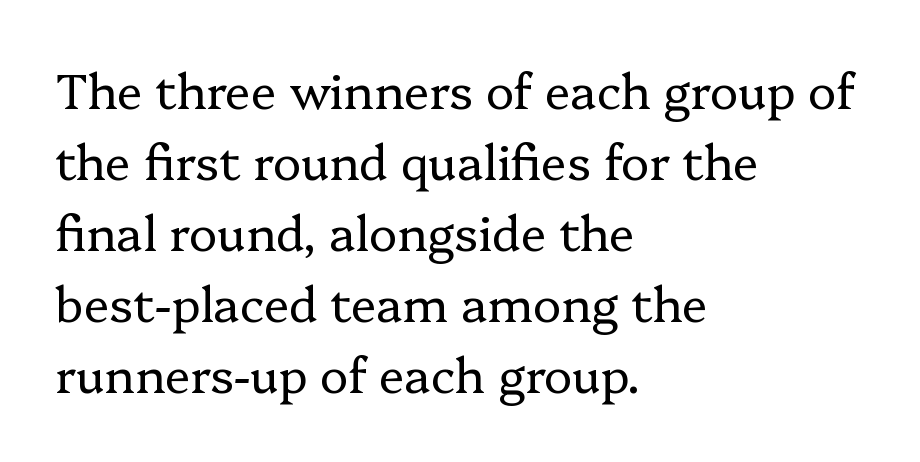
Q: Is the text bold? A: No.
Q: Is the text italic (slanted)? A: No, it is upright.
Q: Is the typeface a serif or a sans-serif typeface? A: Serif.
Q: Is the text underlined? A: No.
Q: How is the paragraph aligned? A: Left-aligned.
Q: Is the spacing between letters normal or unusually wide? A: Normal.
Q: Is the spacing between lines tight, normal or loose? A: Normal.
Q: Width (condensed, normal, or wide)? A: Normal.
Q: Stroke contrast? A: Low.
Q: x-height? A: Medium.
Q: Monospaced? A: No.
